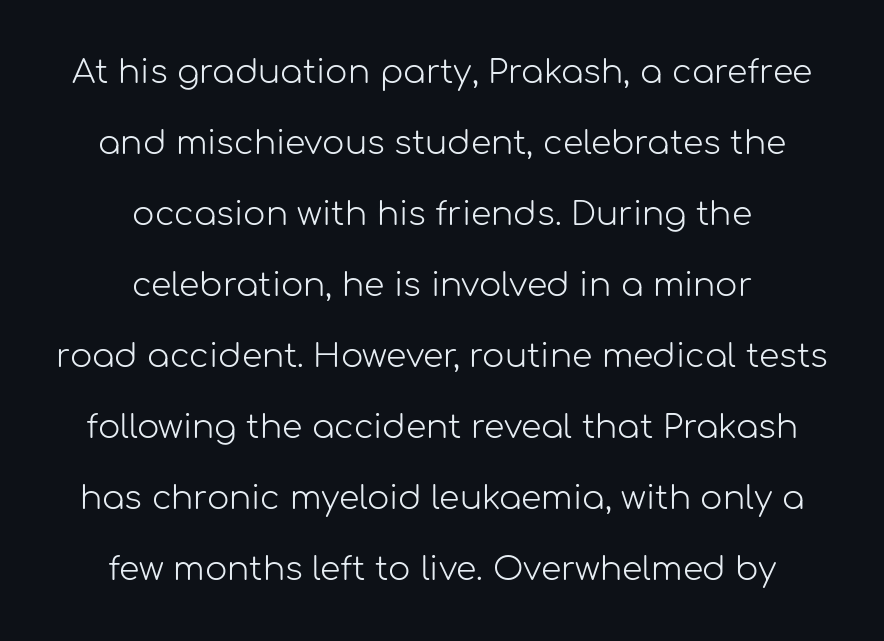
Students, observe: this is what heavily led, spacious text looks like. A typesetter would call this proportional, since set widths differ per character. The letters stand upright; this is a roman face. Is the block centered? Yes — each line is placed symmetrically about the middle. Observe the ordinary spacing: letters are neighbours, not strangers.
